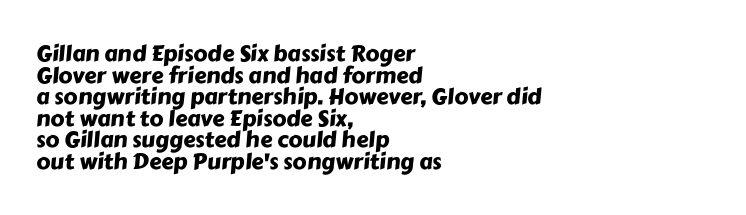
The image shows 22 px text type; set left-aligned, tight line spacing (0.98x), normal letter spacing, not underlined.
